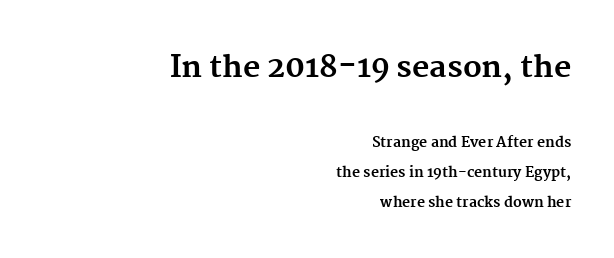
{"serif": "yes", "italic": "no", "bold": "yes", "weight": "bold", "width": "normal", "stroke_contrast": "medium", "x_height": "medium", "monospaced": "no", "underline": "no", "align": "right", "line_spacing": "loose", "line_spacing_ratio": 2.13, "letter_spacing": "normal", "letter_spacing_em": 0.0, "larger_block": "first", "size_ratio": 2.14, "glyph_px": 30}
